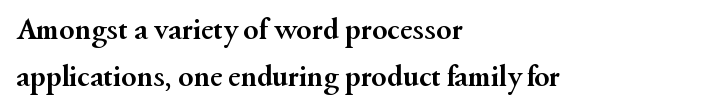
The image shows 31 px semibold serif type, upright; set left-aligned, normal line spacing (1.53x), normal letter spacing, not underlined; medium stroke contrast and a small x-height.
